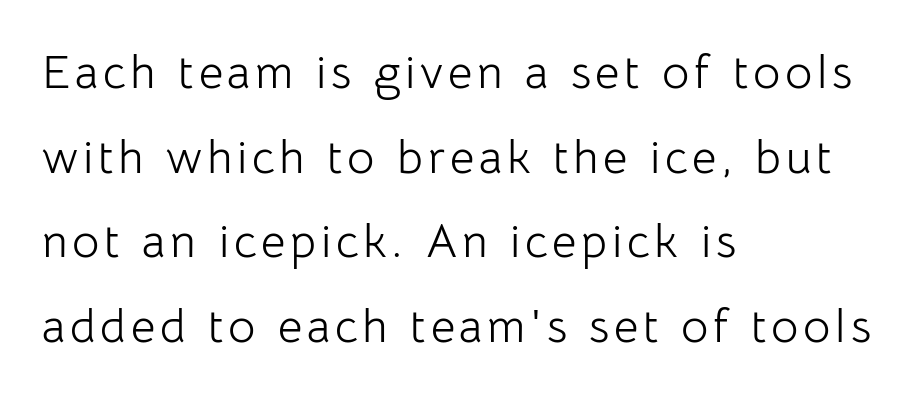
The image shows 47 px light sans-serif type, upright; set left-aligned, line spacing 1.8x, not underlined; low stroke contrast and a medium x-height.
